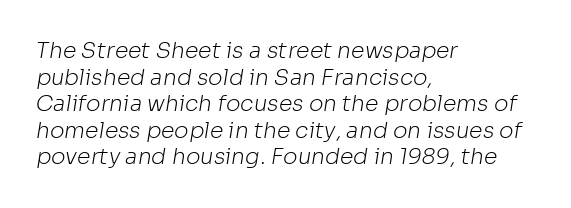
The image shows 22 px text type; set left-aligned, line spacing 1.21x, normal letter spacing, not underlined.
